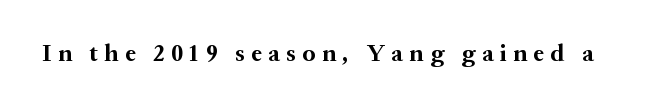
{"italic": "no", "bold": "yes", "underline": "no", "letter_spacing": "wide", "letter_spacing_em": 0.27, "glyph_px": 24}
